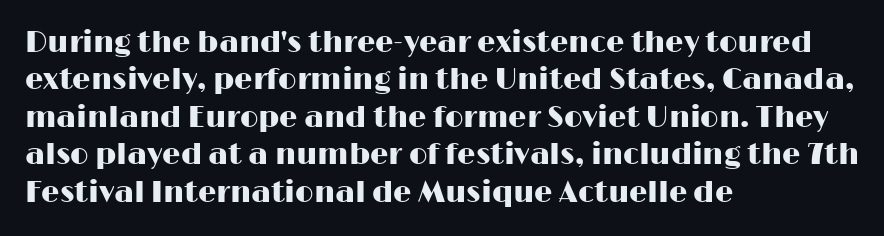
The image shows 29 px wide sans-serif type, upright; set left-aligned, normal line spacing (1.29x), normal letter spacing, not underlined; high stroke contrast and a medium x-height.
